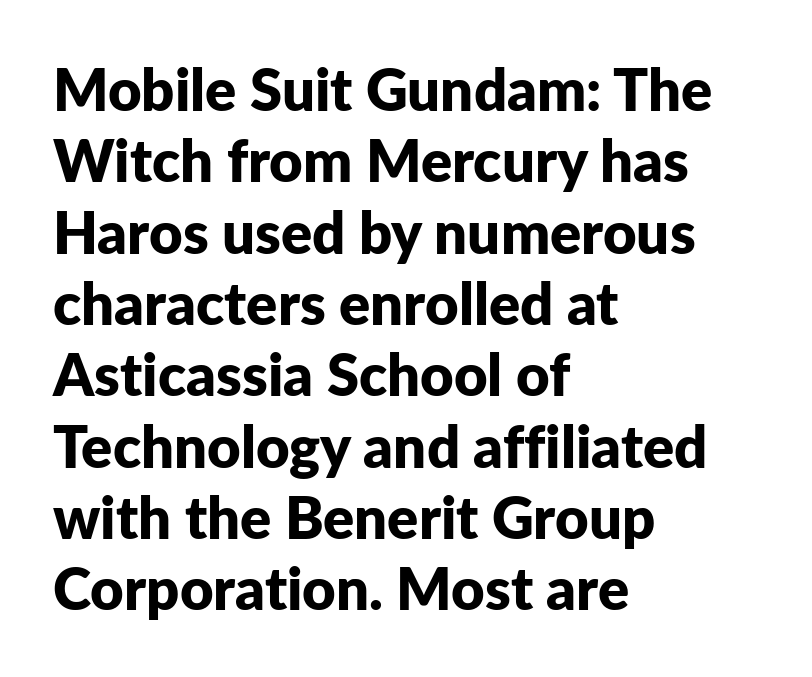
{"serif": "no", "italic": "no", "bold": "yes", "weight": "bold", "width": "normal", "stroke_contrast": "low", "x_height": "medium", "monospaced": "no", "underline": "no", "align": "left", "line_spacing_ratio": 1.23, "letter_spacing": "normal", "letter_spacing_em": 0.0, "glyph_px": 58}
